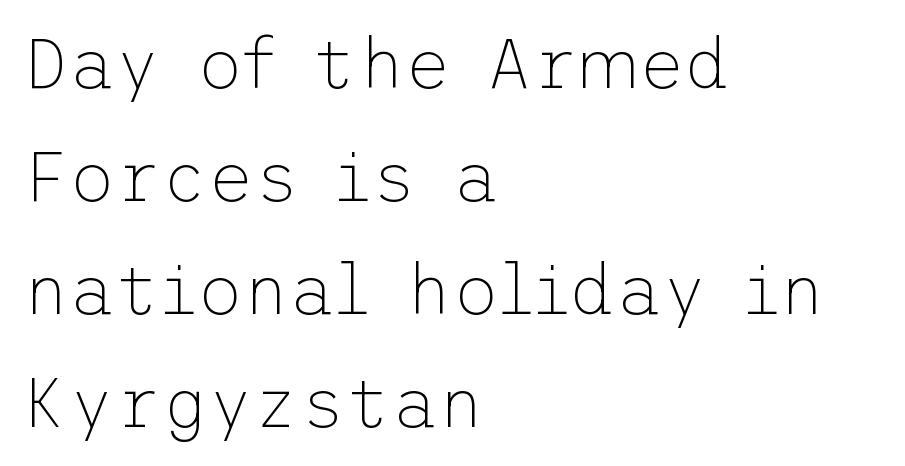
Bold? No — there's no thickening of the strokes. The designer went with a sans here, leaving each stem footless. A typesetter would call this zero additional tracking. Underlining? Definitely not there. The paragraph shown leans on its left margin. Regarding leading, the lines here are spaced in the standard way.
